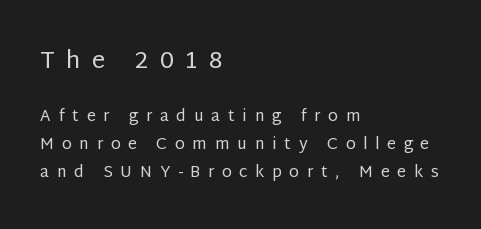
Teacher's note: observe the even left margin — that is flush-left alignment. Short note: letters widely spaced. The typesetting does not lean heavy: it is not bold. Words float on clear page, feet unadorned.
